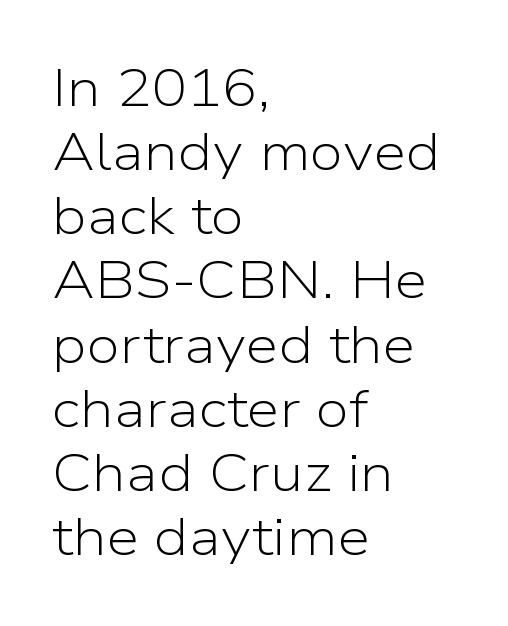
The strip under each line holds only bare page. A typesetter would call this proportional, since set widths differ per character. This is not heavy type; no bold has been used. The paragraph shown leans on its left margin.
